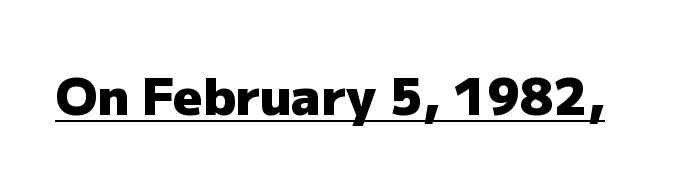
The designer went with a sans here, leaving each stem footless. Think of a printed novel: that variable character pitch is what you see here. The rendered words wear a rule along their underside. Rendered with straight, roman letterforms. Bold? Absolutely — the strokes are thick and heavy. Tracking value appears to be zero — textbook default spacing.
